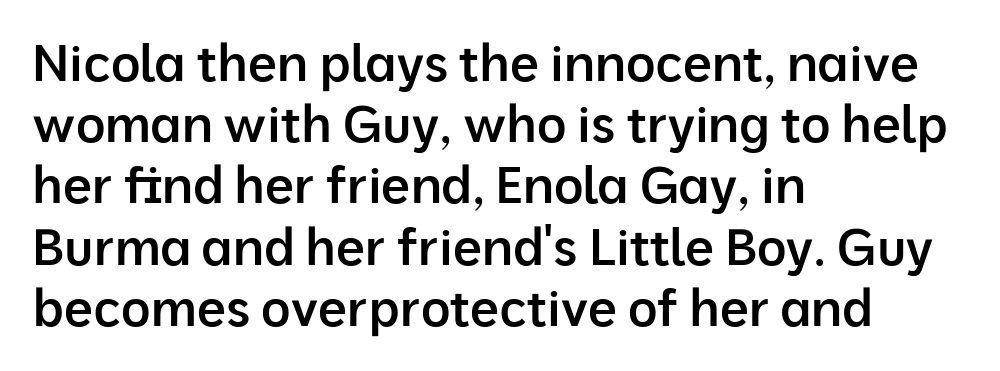
The paragraph shown leans on its left margin. The passage shown is typed in a proportional face where columns would drift. Anything drawn beneath the words? Only blank space. The type sits square on the baseline with zero lean. The letters are semibold — heavier than regular but short of a full bold.
